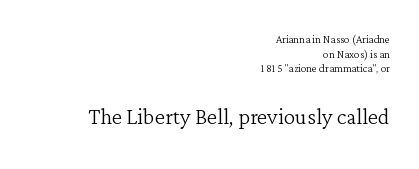
The image shows 29 px light serif type, upright; set right-aligned, tight line spacing (1.05x), normal letter spacing, not underlined; the second (bottom) block is 2.07x larger; low stroke contrast and a medium x-height.
